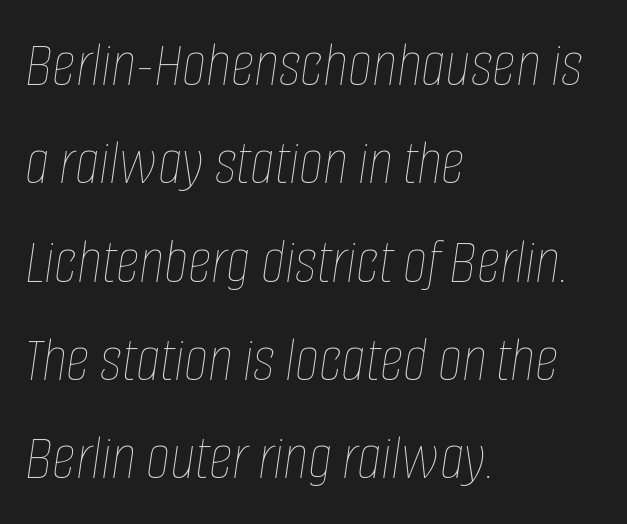
These lines are rendered in a variable-pitch font. Leading: standard. Just letters on the line, the space beneath them empty. Style check: oblique. The text block is weighted toward the left margin, trailing off unevenly rightward. Between one letter and the next there's only the usual sliver of space.
